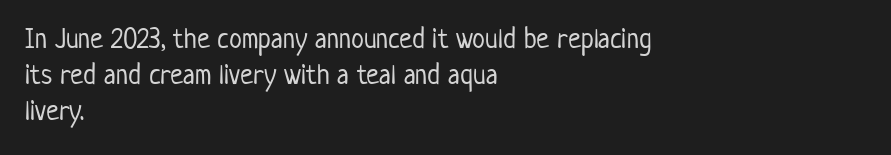
The image shows 29 px light, condensed sans-serif type, upright; set left-aligned, normal line spacing (1.25x), normal letter spacing, not underlined; low stroke contrast and a medium x-height.
